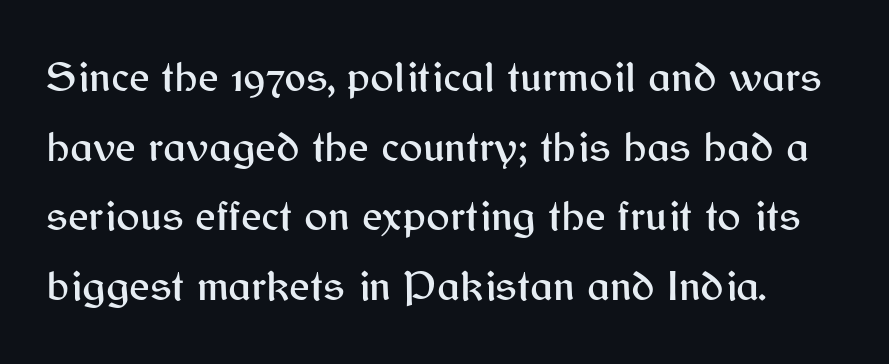
The image shows 44 px sans-serif type, upright; set normal line spacing (1.58x), normal letter spacing, not underlined; medium stroke contrast and a medium x-height.
